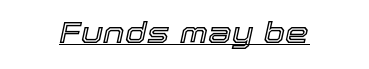
The gaps between neighbouring characters are ordinary and unremarkable. Spacing verdict: proportional, widths tailored to each character. A typographer would call this underscored text. Compared with ordinary roman type, these characters are visibly tilted.
